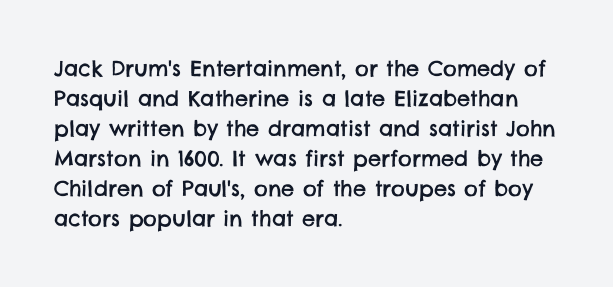
Q: Is the text underlined? A: No.
Q: How is the paragraph aligned? A: Left-aligned.
Q: Is the spacing between letters normal or unusually wide? A: Normal.
Q: Is the spacing between lines tight, normal or loose? A: Normal.
